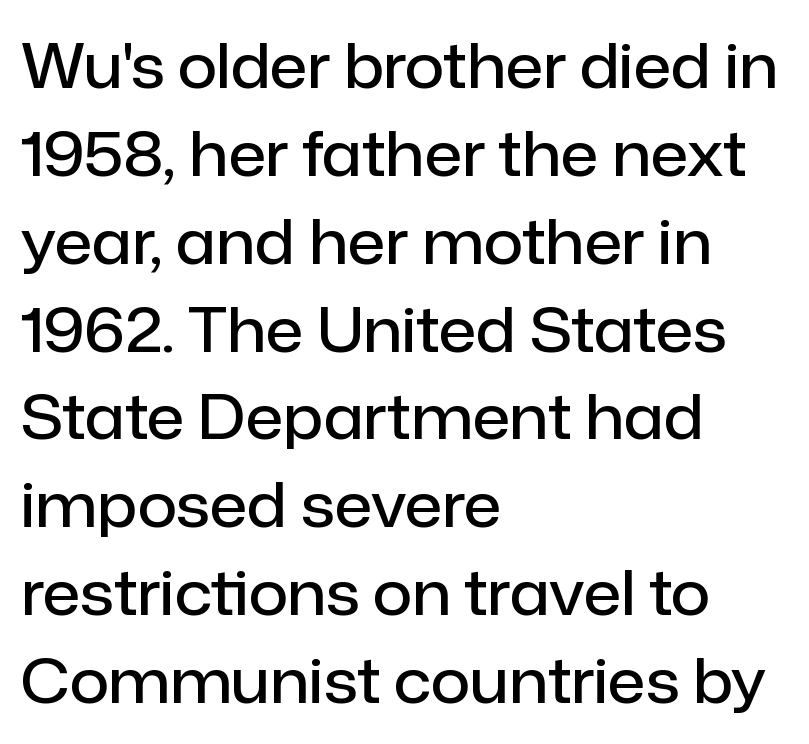
{"serif": "no", "italic": "no", "bold": "semi", "weight": "semibold", "width": "normal", "stroke_contrast": "low", "x_height": "medium", "monospaced": "no", "underline": "no", "align": "left", "line_spacing": "normal", "line_spacing_ratio": 1.44, "letter_spacing": "normal", "letter_spacing_em": 0.0, "glyph_px": 61}
